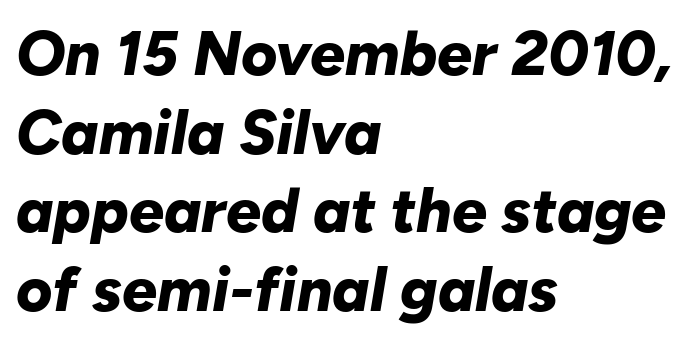
The image shows 62 px bold type, italic (leaning right); set left-aligned, normal line spacing (1.27x), normal letter spacing, not underlined; low stroke contrast and a medium x-height.
